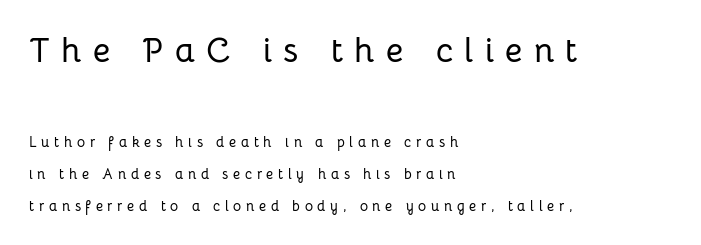
The image shows 34 px sans-serif type, upright; set left-aligned, loose line spacing (2.27x), unusually wide letter spacing (+0.33 em), not underlined; the first (top) block is 2.43x larger; low stroke contrast and a medium x-height.
